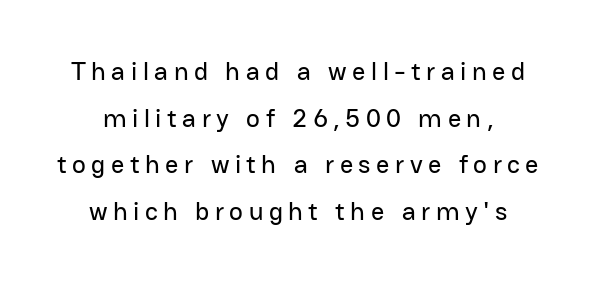
{"italic": "no", "underline": "no", "line_spacing_ratio": 1.79, "letter_spacing": "wide", "letter_spacing_em": 0.21, "glyph_px": 26}
